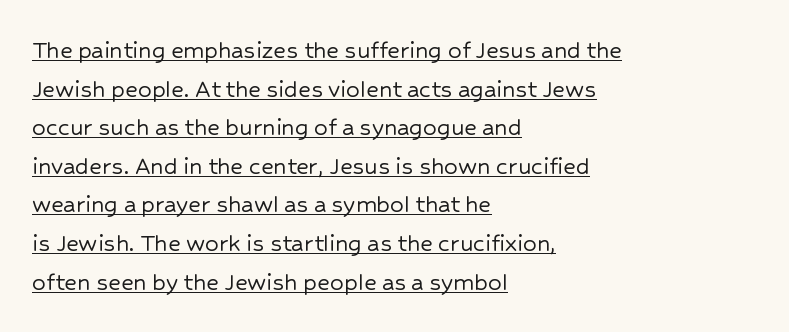
Does the lettering tilt? It doesn't — this is upright. The glyphs are accompanied by a horizontal stroke just below them. This sample is left-justified, so line endings fall wherever the words run out. Vertically, the passage feels balanced, rows spaced as you'd expect. There is no visible air inserted between adjacent glyphs.
